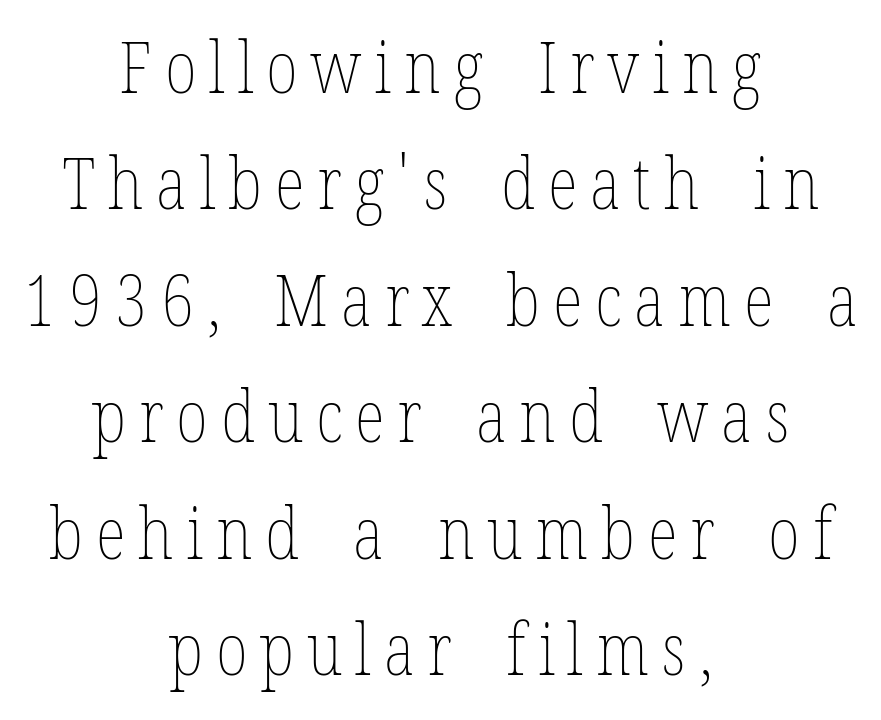
{"italic": "no", "bold": "no", "weight": "thin", "width": "condensed", "stroke_contrast": "low", "x_height": "medium", "monospaced": "no", "underline": "no", "align": "center", "line_spacing": "normal", "line_spacing_ratio": 1.64, "glyph_px": 71}
